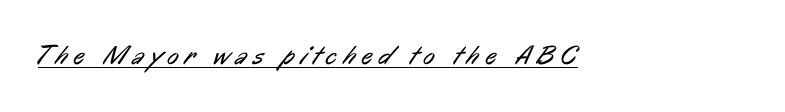
The image shows 27 px text type; set unusually wide letter spacing (+0.23 em), underlined.
